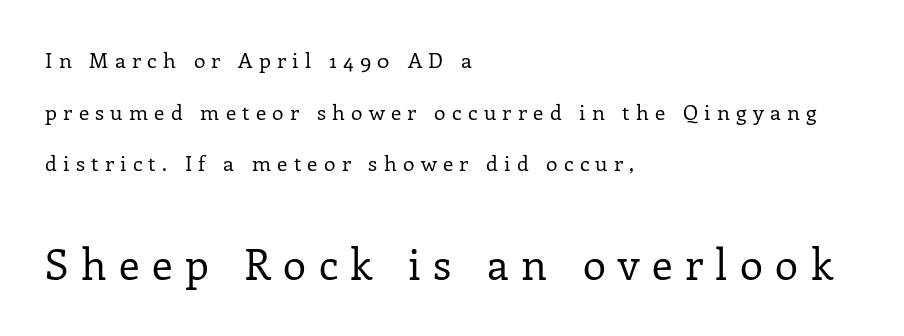
The image shows 42 px regular-weight serif type, upright; set left-aligned, loose line spacing (2.46x), unusually wide letter spacing (+0.3 em), not underlined; the second (bottom) block is 2.0x larger; low stroke contrast and a medium x-height.
